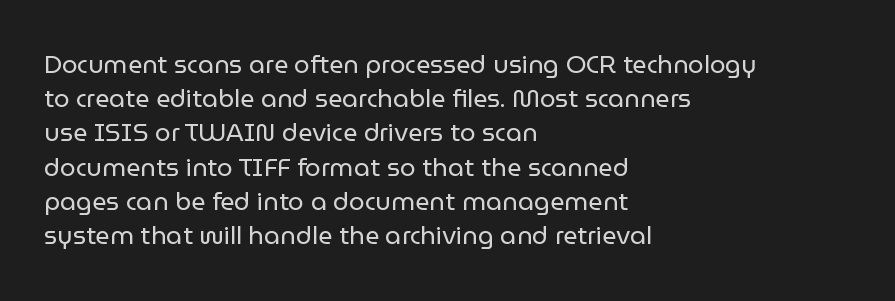
The area under the type is left untouched. A roman cut, with each character standing at attention. Observe the ordinary spacing: letters are neighbours, not strangers. Notice how the passage keeps a crisp vertical edge on the left only.
